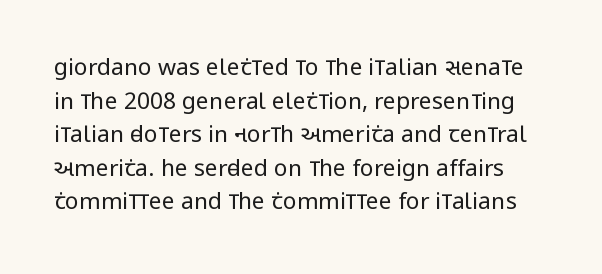
Q: Is the text bold? A: No.
Q: Is the text italic (slanted)? A: No, it is upright.
Q: Is the text underlined? A: No.
Q: Is the spacing between letters normal or unusually wide? A: Normal.
Q: Is the spacing between lines tight, normal or loose? A: Normal.
